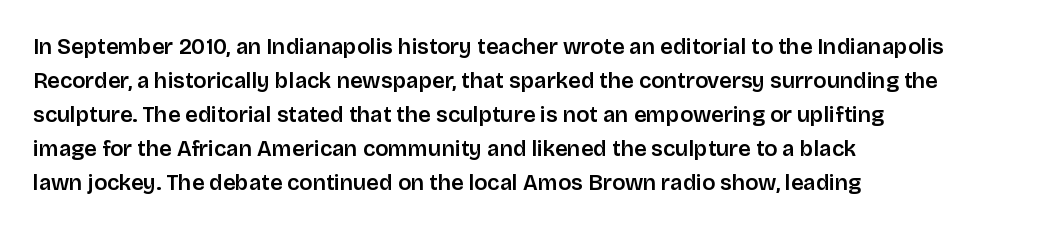
{"italic": "no", "bold": "semi", "underline": "no", "align": "left", "line_spacing": "normal", "line_spacing_ratio": 1.55, "letter_spacing": "normal", "letter_spacing_em": 0.0, "glyph_px": 22}
